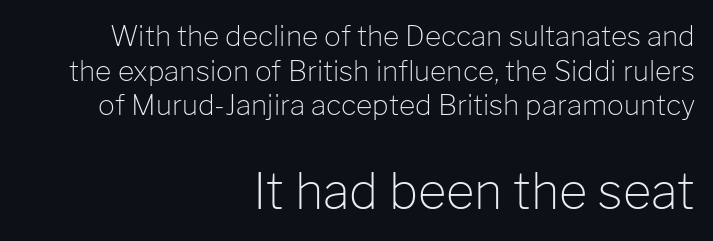
Q: Is the text bold? A: No.
Q: Is the text italic (slanted)? A: No, it is upright.
Q: Is the typeface a serif or a sans-serif typeface? A: Sans-serif.
Q: Is the text underlined? A: No.
Q: How is the paragraph aligned? A: Right-aligned.
Q: Is the spacing between letters normal or unusually wide? A: Normal.
Q: Which block of text is set in a larger size, the first (top) or the second (bottom)? A: The second (bottom) one.
Q: Width (condensed, normal, or wide)? A: Normal.
Q: Stroke contrast? A: Low.
Q: x-height? A: Medium.
Q: Monospaced? A: No.
